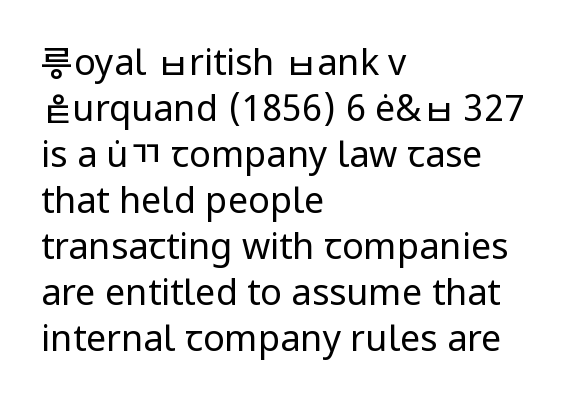
The image shows 36 px regular-weight sans-serif type, upright; set left-aligned, normal line spacing (1.28x), normal letter spacing, not underlined; low stroke contrast and a medium x-height.
